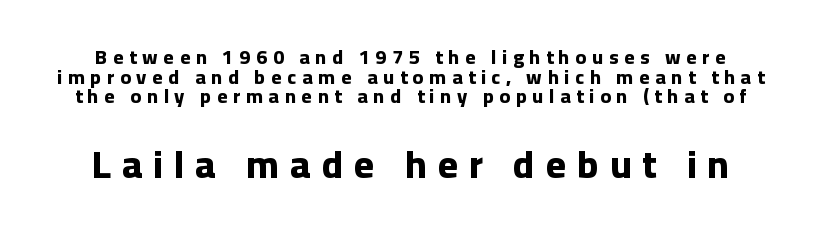
{"serif": "no", "italic": "no", "bold": "yes", "weight": "bold", "width": "normal", "stroke_contrast": "low", "x_height": "medium", "monospaced": "no", "underline": "no", "line_spacing": "tight", "line_spacing_ratio": 0.98, "letter_spacing": "wide", "letter_spacing_em": 0.28, "larger_block": "second", "size_ratio": 1.95, "glyph_px": 39}
